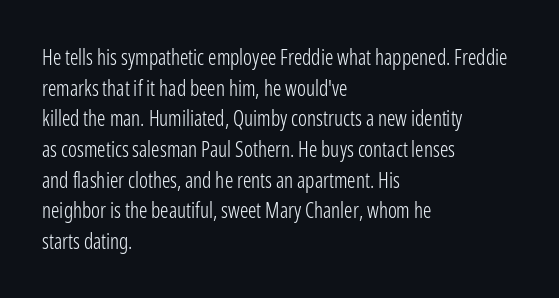
{"italic": "no", "bold": "no", "underline": "no", "align": "left", "line_spacing": "normal", "line_spacing_ratio": 1.46, "letter_spacing": "normal", "letter_spacing_em": 0.0, "glyph_px": 21}
